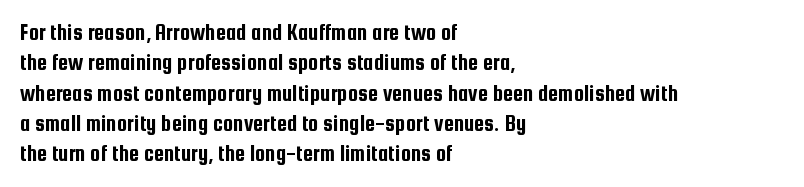
The face used here is rendered with its standard letterfit. These lines are set flush left with a ragged right edge. The glyphs are unaccompanied by any horizontal stroke below them. Normally led — the rows are evenly, conventionally spaced. Do the letters lean? They stand straight.
